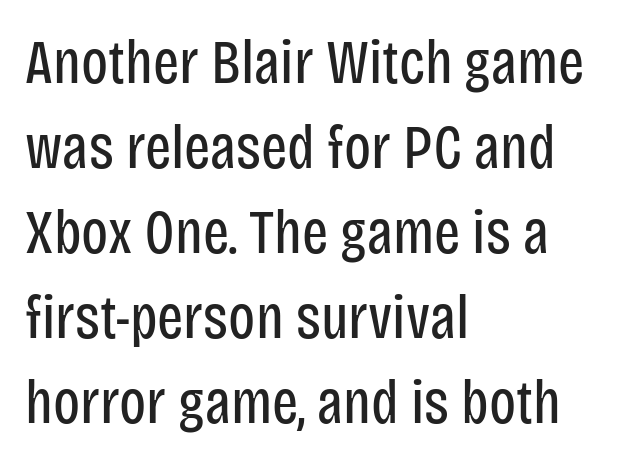
Q: Is the text bold? A: No.
Q: Is the text italic (slanted)? A: No, it is upright.
Q: Is the typeface a serif or a sans-serif typeface? A: Sans-serif.
Q: Is the text underlined? A: No.
Q: How is the paragraph aligned? A: Left-aligned.
Q: Is the spacing between letters normal or unusually wide? A: Normal.
Q: Is the spacing between lines tight, normal or loose? A: Normal.
Q: Width (condensed, normal, or wide)? A: Condensed.
Q: Stroke contrast? A: Low.
Q: x-height? A: Large.
Q: Monospaced? A: No.
